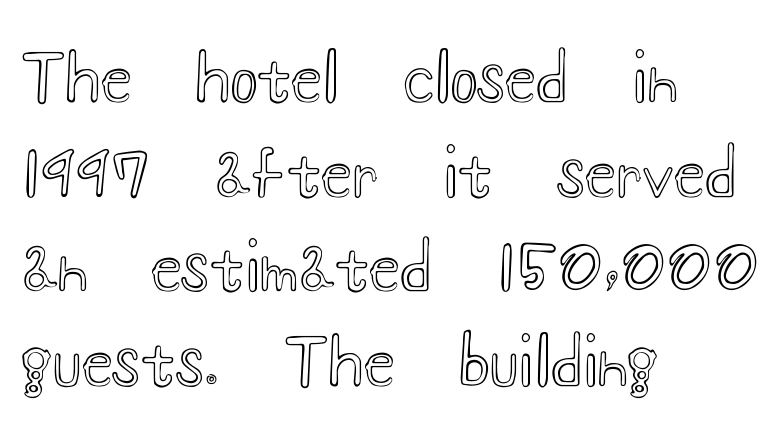
Here the designer chose a conventional face with non-uniform glyph widths. In terms of leading, this rendering sits right in the middle. The letters stand upright; this is a roman face. Every row of glyphs begins at an identical x-position on the left. The type is set solid horizontally, with unmodified tracking. Just letters on the line, the space beneath them empty.
